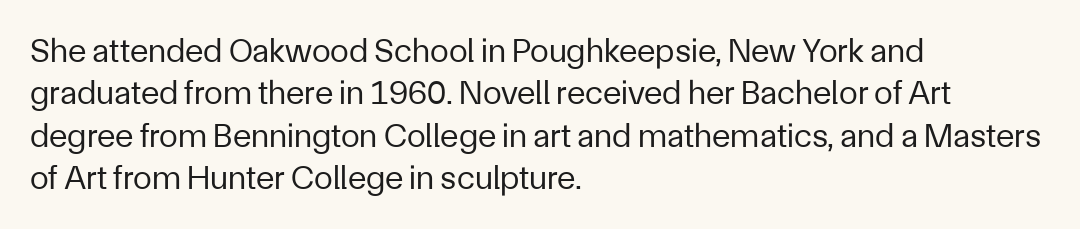
{"serif": "no", "italic": "no", "bold": "no", "weight": "regular", "width": "normal", "stroke_contrast": "low", "x_height": "medium", "monospaced": "no", "underline": "no", "align": "left", "line_spacing": "normal", "line_spacing_ratio": 1.25, "letter_spacing": "normal", "letter_spacing_em": 0.0, "glyph_px": 34}
